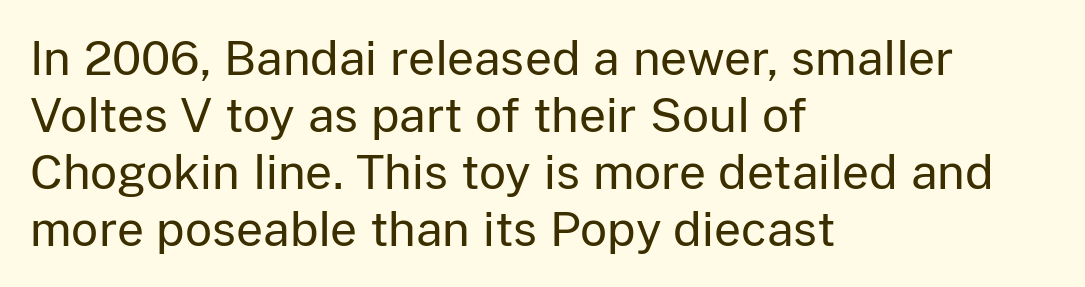
The type family on display is of the sans-serif kind. You could call the tracking neutral — neither tight nor loose. Upright lettering throughout. These lines are rendered in a variable-pitch font.
